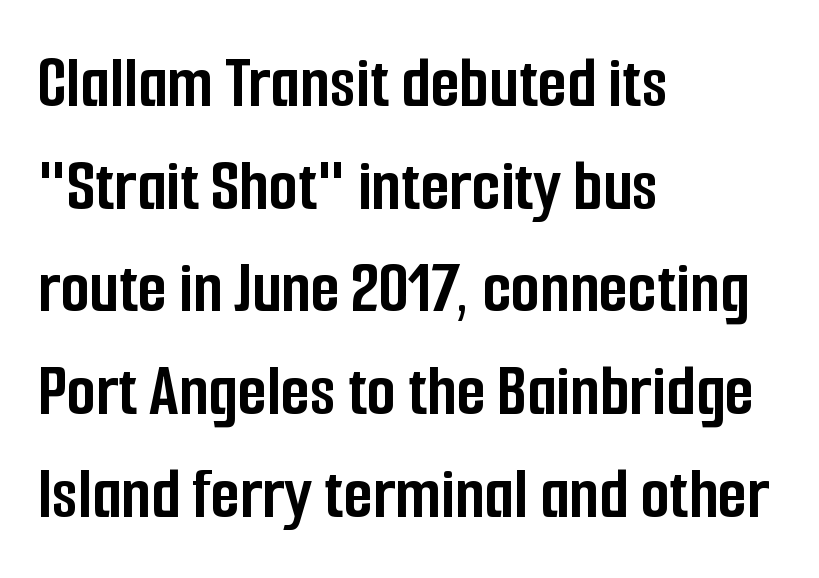
{"serif": "no", "italic": "no", "bold": "yes", "weight": "semibold", "width": "condensed", "stroke_contrast": "low", "x_height": "medium", "monospaced": "no", "underline": "no", "align": "left", "line_spacing": "normal", "line_spacing_ratio": 1.37, "letter_spacing": "normal", "letter_spacing_em": 0.0, "glyph_px": 75}
